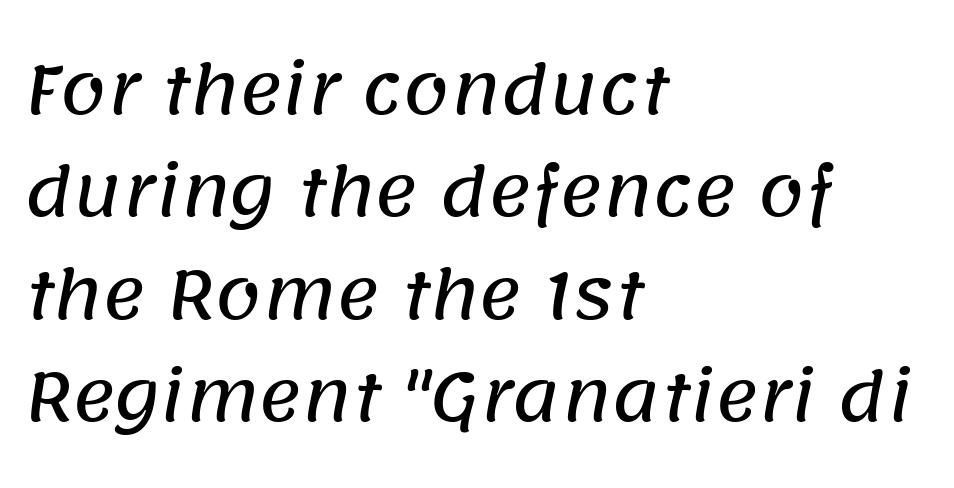
Short and long lines alike share a common starting point at left. Notice how descenders clear the ascenders below comfortably — that's standard leading. These lines are rendered in a variable-pitch font. Beneath every word, the page is bare. Does extra space separate the letters? No, they use regular spacing.
